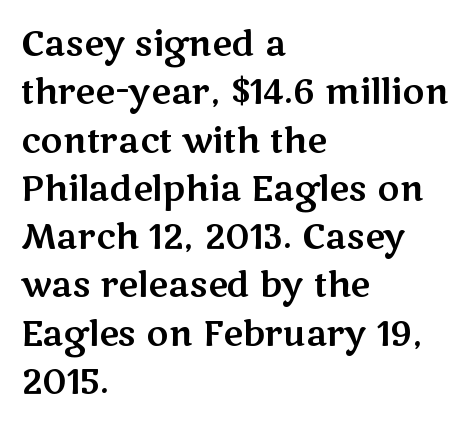
The image shows 34 px wide sans-serif type, upright; set left-aligned, normal line spacing (1.42x), normal letter spacing, not underlined; medium stroke contrast and a medium x-height.
